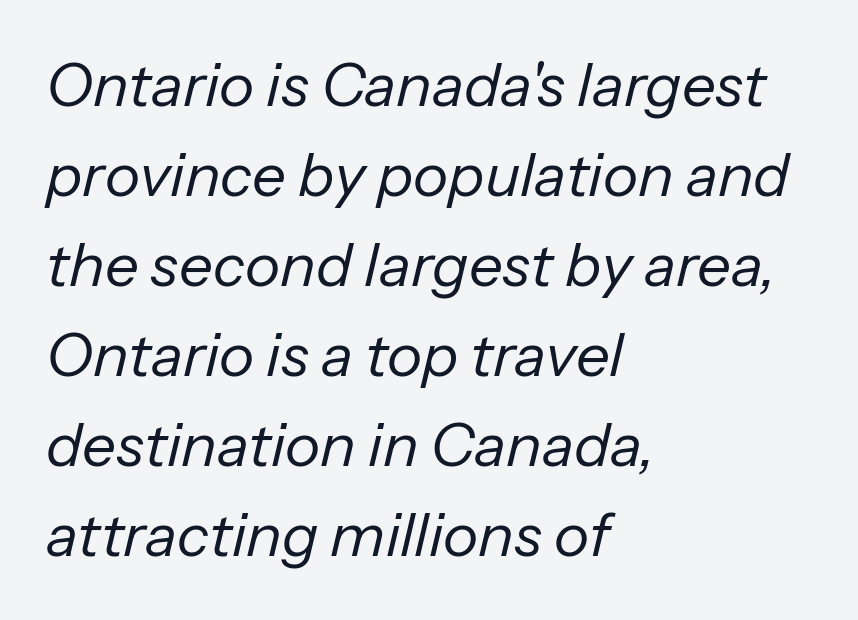
The image shows 60 px regular-weight type, italic (leaning right); set left-aligned, normal line spacing (1.5x), normal letter spacing, not underlined; low stroke contrast and a medium x-height.
